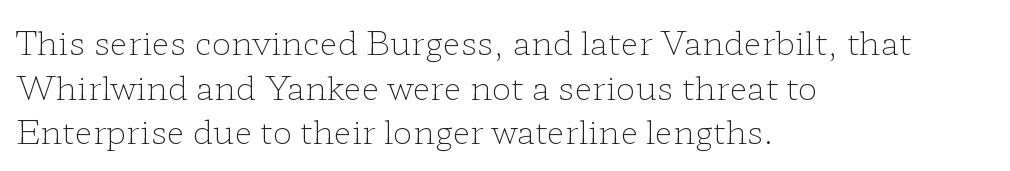
{"serif": "yes", "italic": "no", "bold": "no", "weight": "light", "width": "wide", "stroke_contrast": "low", "x_height": "medium", "monospaced": "no", "underline": "no", "align": "left", "line_spacing": "normal", "line_spacing_ratio": 1.35, "letter_spacing": "normal", "letter_spacing_em": 0.0, "glyph_px": 33}
